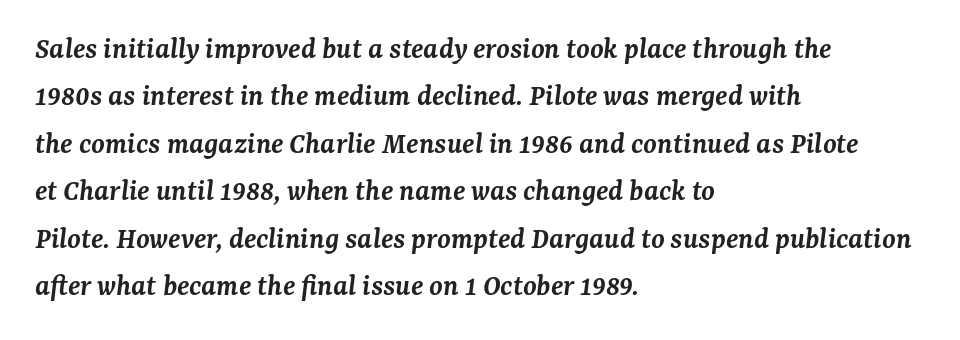
{"serif": "yes", "italic": "yes", "lean": "right", "slant_degrees": 7, "bold": "semi", "weight": "semibold", "width": "normal", "stroke_contrast": "medium", "x_height": "medium", "monospaced": "no", "underline": "no", "align": "left", "line_spacing": "normal", "line_spacing_ratio": 1.53, "letter_spacing": "normal", "letter_spacing_em": 0.0, "glyph_px": 31}
